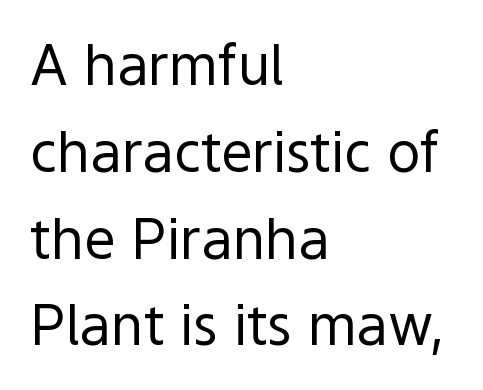
{"serif": "no", "italic": "no", "bold": "no", "weight": "regular", "width": "normal", "x_height": "medium", "monospaced": "no", "underline": "no", "align": "left", "line_spacing": "normal", "line_spacing_ratio": 1.55, "letter_spacing": "normal", "letter_spacing_em": 0.0, "glyph_px": 56}
